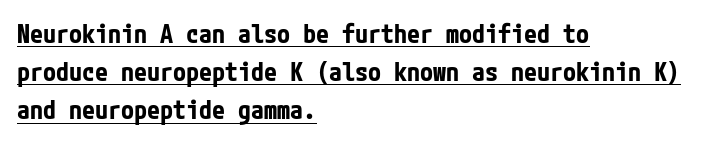
{"italic": "no", "bold": "yes", "underline": "yes", "align": "left", "line_spacing": "normal", "line_spacing_ratio": 1.47, "letter_spacing": "normal", "letter_spacing_em": 0.0, "glyph_px": 26}
